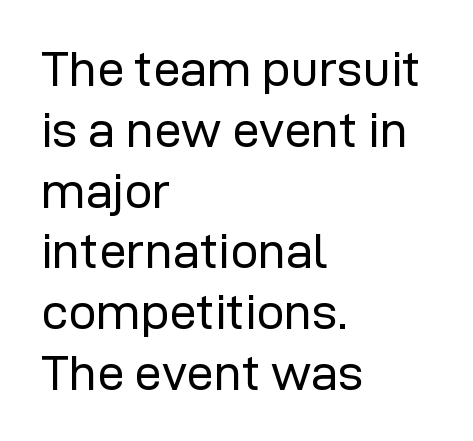
The image shows 49 px regular-weight sans-serif type, upright; set left-aligned, line spacing 1.24x, normal letter spacing, not underlined; low stroke contrast and a medium x-height.
